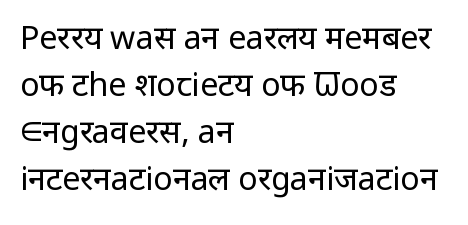
{"serif": "no", "italic": "no", "bold": "no", "weight": "regular", "width": "normal", "stroke_contrast": "low", "x_height": "medium", "monospaced": "no", "underline": "no", "align": "left", "line_spacing": "normal", "line_spacing_ratio": 1.47, "letter_spacing": "normal", "letter_spacing_em": 0.0, "glyph_px": 32}
